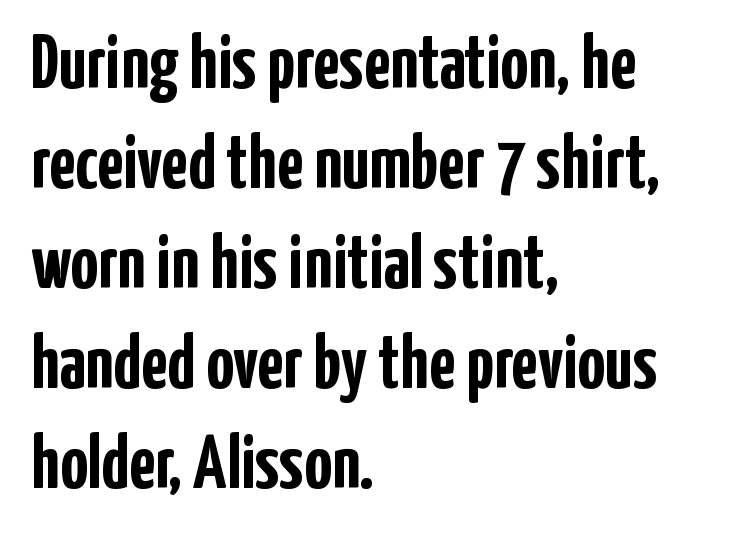
Q: Is the text bold? A: Yes.
Q: Is the text italic (slanted)? A: No, it is upright.
Q: Is the typeface a serif or a sans-serif typeface? A: Sans-serif.
Q: Is the text underlined? A: No.
Q: How is the paragraph aligned? A: Left-aligned.
Q: Is the spacing between letters normal or unusually wide? A: Normal.
Q: Is the spacing between lines tight, normal or loose? A: Normal.
Q: Width (condensed, normal, or wide)? A: Condensed.
Q: Stroke contrast? A: Low.
Q: x-height? A: Medium.
Q: Monospaced? A: No.
